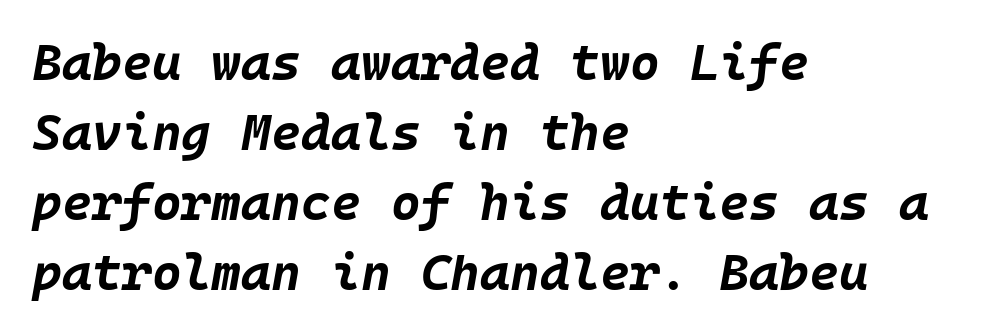
Slant detected: the letters are inclined. The characters look thick and weighty, a clear bold. Which margin do the lines hug? The left one — the right edge is uneven. Observe the ordinary spacing: letters are neighbours, not strangers.
